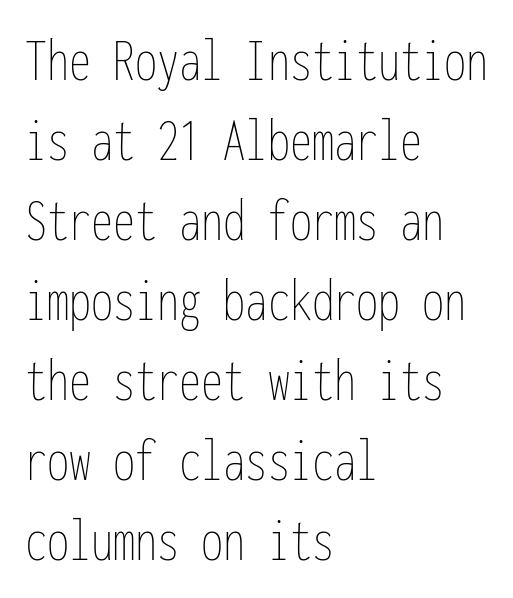
{"italic": "no", "bold": "no", "weight": "thin", "width": "condensed", "stroke_contrast": "low", "x_height": "medium", "monospaced": "yes", "underline": "no", "align": "left", "line_spacing": "normal", "line_spacing_ratio": 1.27, "letter_spacing": "normal", "letter_spacing_em": 0.0, "glyph_px": 63}
